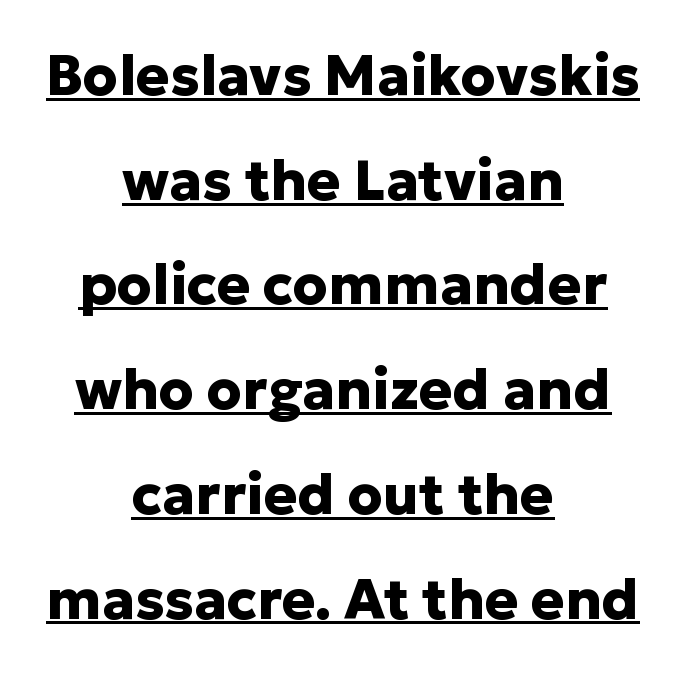
Weight check: bold — yes, fully. The glyphs in this specimen are sans serif. Upright lettering throughout. Looks like regular typesetting: each glyph gets only the width it needs. The horizontal fit of the characters is conventional and even.
